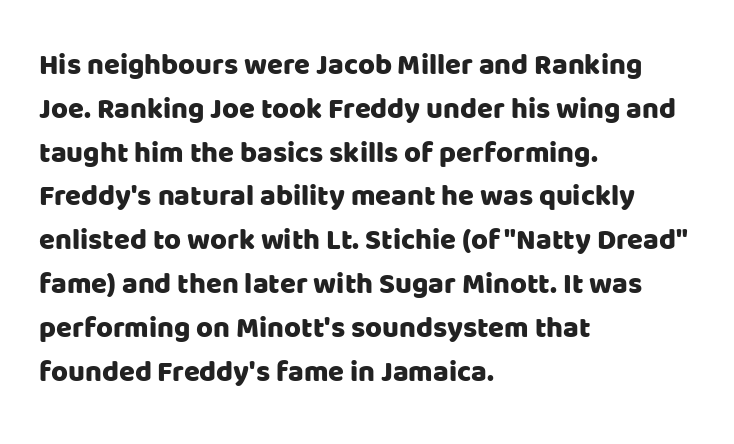
Looks like regular typesetting: each glyph gets only the width it needs. Regarding leading, the lines here are spaced in the standard way. Notice how the passage keeps a crisp vertical edge on the left only. Each row of text sits above clean, open space. The rendering keeps characters at their native spacing. Does the lettering tilt? It doesn't — this is upright.
